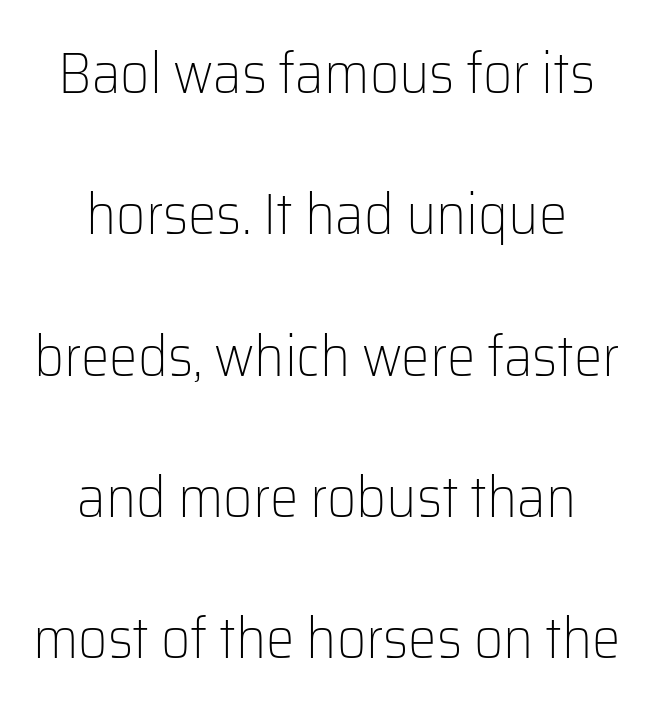
A typesetter would mark this as roman, not italic. The glyphs in this specimen are sans serif. No letter is thick-stroked: the sample isn't bold. Caption: standard tracking, unaltered. The text block is weighted toward neither margin, spreading evenly from the middle.
